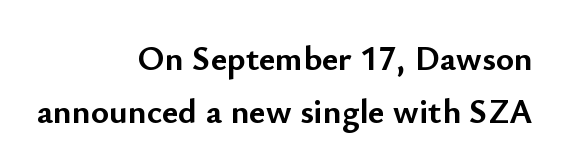
{"serif": "no", "italic": "no", "bold": "yes", "weight": "semibold", "width": "normal", "stroke_contrast": "low", "x_height": "small", "monospaced": "no", "underline": "no", "align": "right", "line_spacing": "normal", "line_spacing_ratio": 1.52, "letter_spacing": "normal", "letter_spacing_em": 0.0, "glyph_px": 35}
